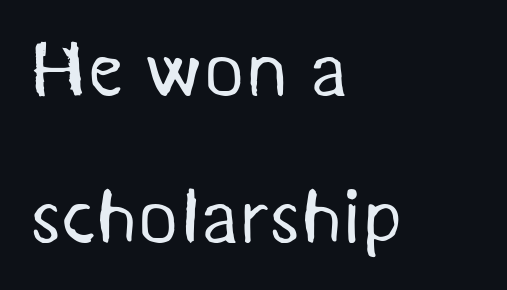
Q: Is the text bold? A: No.
Q: Is the typeface a serif or a sans-serif typeface? A: Sans-serif.
Q: Is the text underlined? A: No.
Q: How is the paragraph aligned? A: Left-aligned.
Q: Is the spacing between letters normal or unusually wide? A: Normal.
Q: Width (condensed, normal, or wide)? A: Normal.
Q: Stroke contrast? A: Medium.
Q: x-height? A: Medium.
Q: Monospaced? A: No.
